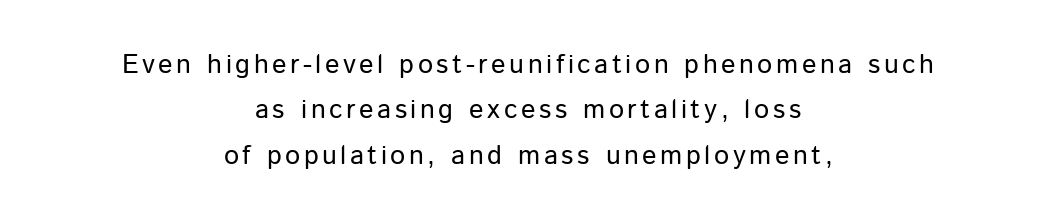
{"italic": "no", "underline": "no", "align": "center", "line_spacing": "normal", "line_spacing_ratio": 1.68, "glyph_px": 27}
